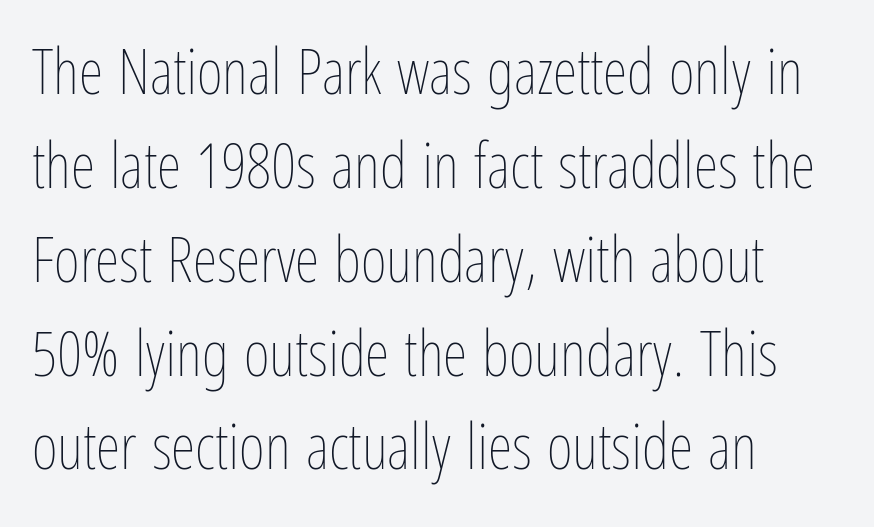
Q: Is the text bold? A: No.
Q: Is the text italic (slanted)? A: No, it is upright.
Q: Is the text underlined? A: No.
Q: How is the paragraph aligned? A: Left-aligned.
Q: Is the spacing between letters normal or unusually wide? A: Normal.
Q: Is the spacing between lines tight, normal or loose? A: Normal.
Q: Width (condensed, normal, or wide)? A: Condensed.
Q: Stroke contrast? A: Low.
Q: x-height? A: Medium.
Q: Monospaced? A: No.
